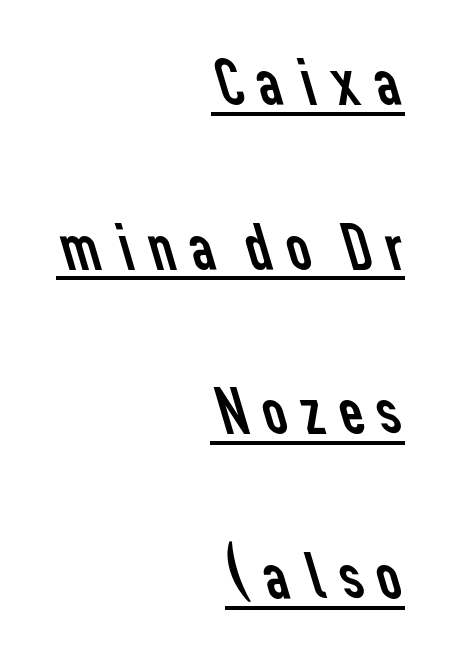
The image shows 68 px regular-weight sans-serif type; set right-aligned, loose line spacing (2.42x), underlined; low stroke contrast and a medium x-height.
